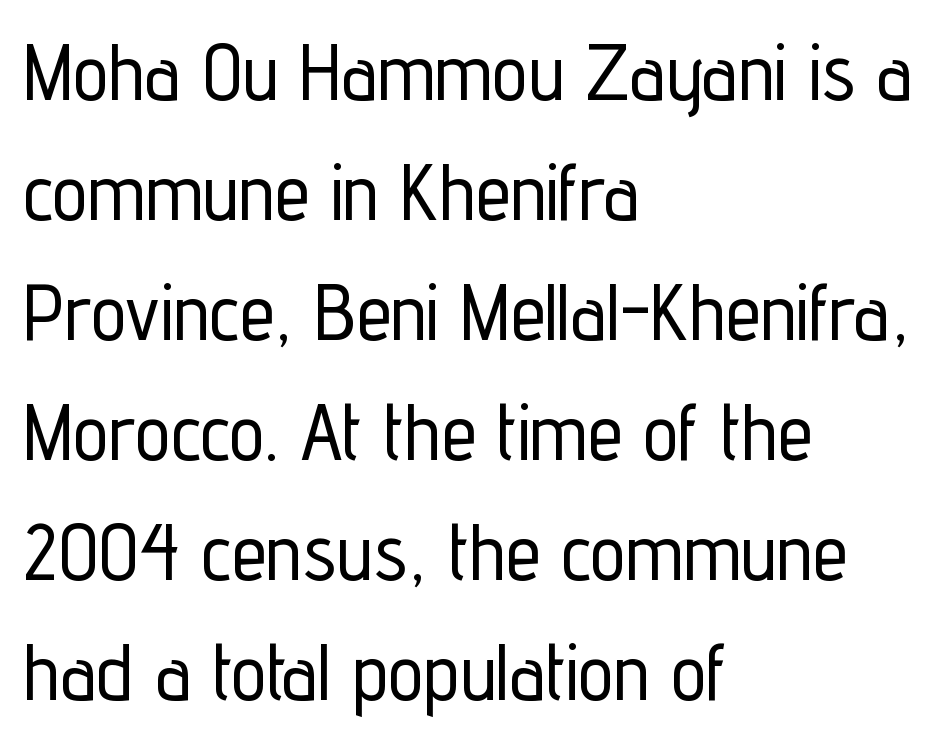
Q: Is the text italic (slanted)? A: No, it is upright.
Q: Is the typeface a serif or a sans-serif typeface? A: Sans-serif.
Q: Is the text underlined? A: No.
Q: How is the paragraph aligned? A: Left-aligned.
Q: Is the spacing between letters normal or unusually wide? A: Normal.
Q: Is the spacing between lines tight, normal or loose? A: Normal.
Q: Width (condensed, normal, or wide)? A: Condensed.
Q: Stroke contrast? A: Low.
Q: x-height? A: Medium.
Q: Monospaced? A: No.
